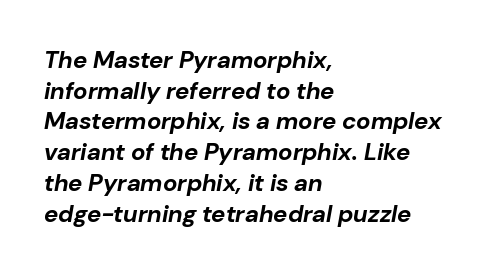
Q: Is the text bold? A: Yes.
Q: Is the text italic (slanted)? A: Yes, it leans right by about 10 degrees.
Q: Is the text underlined? A: No.
Q: How is the paragraph aligned? A: Left-aligned.
Q: Is the spacing between letters normal or unusually wide? A: Normal.
Q: Is the spacing between lines tight, normal or loose? A: Normal.
